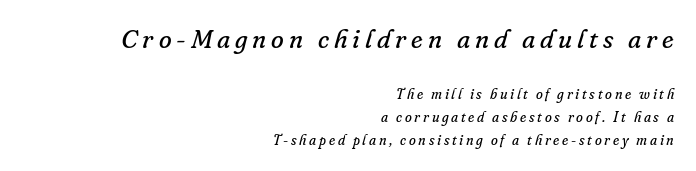
The image shows 26 px text type, italic (leaning right); set right-aligned, normal line spacing (1.63x), not underlined; the first (top) block is 1.86x larger.
